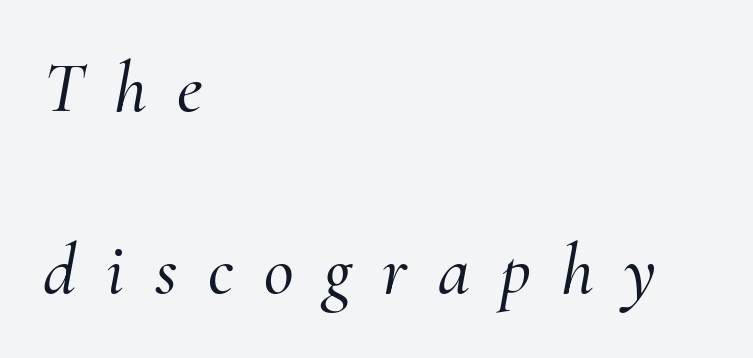
This rendering uses left alignment, leaving the right contour irregular. Looks like regular typesetting: each glyph gets only the width it needs. Any mark beneath the type? The region is blank. Caption: expanded tracking, letters set apart.
